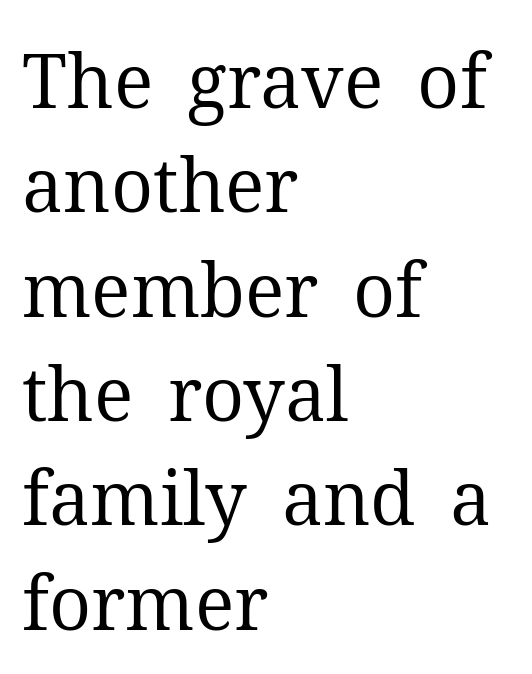
The image shows 74 px regular-weight serif type, upright; set left-aligned, normal line spacing (1.41x), normal letter spacing, not underlined; medium stroke contrast and a medium x-height.
